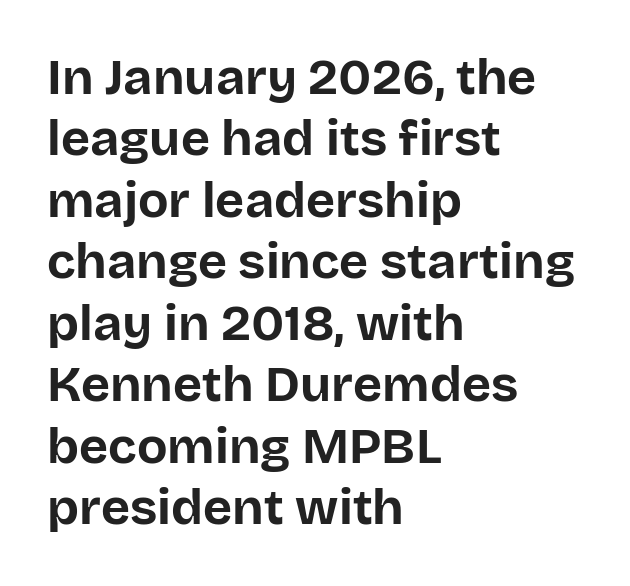
The image shows 50 px bold sans-serif type, upright; set left-aligned, line spacing 1.23x, normal letter spacing, not underlined; low stroke contrast and a large x-height.
